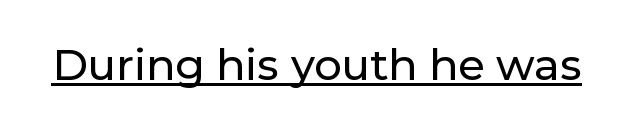
{"serif": "no", "italic": "no", "width": "normal", "stroke_contrast": "low", "x_height": "medium", "monospaced": "no", "underline": "yes", "letter_spacing": "normal", "letter_spacing_em": 0.0, "glyph_px": 43}
